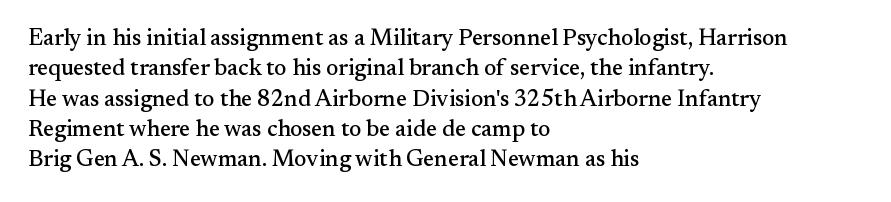
Q: Is the text italic (slanted)? A: No, it is upright.
Q: Is the text underlined? A: No.
Q: How is the paragraph aligned? A: Left-aligned.
Q: Is the spacing between letters normal or unusually wide? A: Normal.
Q: Is the spacing between lines tight, normal or loose? A: Normal.
